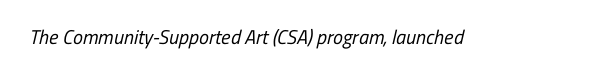
{"bold": "no", "underline": "no", "letter_spacing": "normal", "letter_spacing_em": 0.0, "glyph_px": 20}
